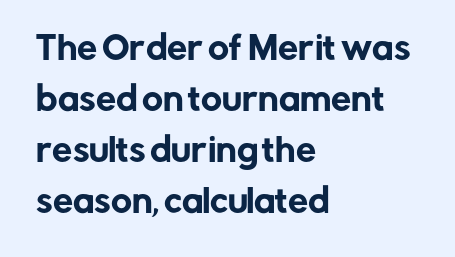
Vertical strokes here are truly vertical. Is this a fixed-width face? No — the glyphs have proportional, varying widths. The string is rendered with underlining switched off. Nothing unusual about the tracking: characters are spaced as the font intends. The setting favours the left margin, as ordinary paragraphs usually do.
